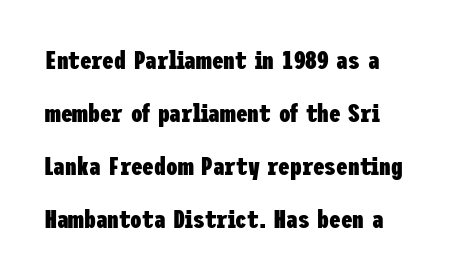
{"italic": "no", "bold": "yes", "underline": "no", "line_spacing": "loose", "line_spacing_ratio": 2.04, "letter_spacing": "normal", "letter_spacing_em": 0.0, "glyph_px": 26}
